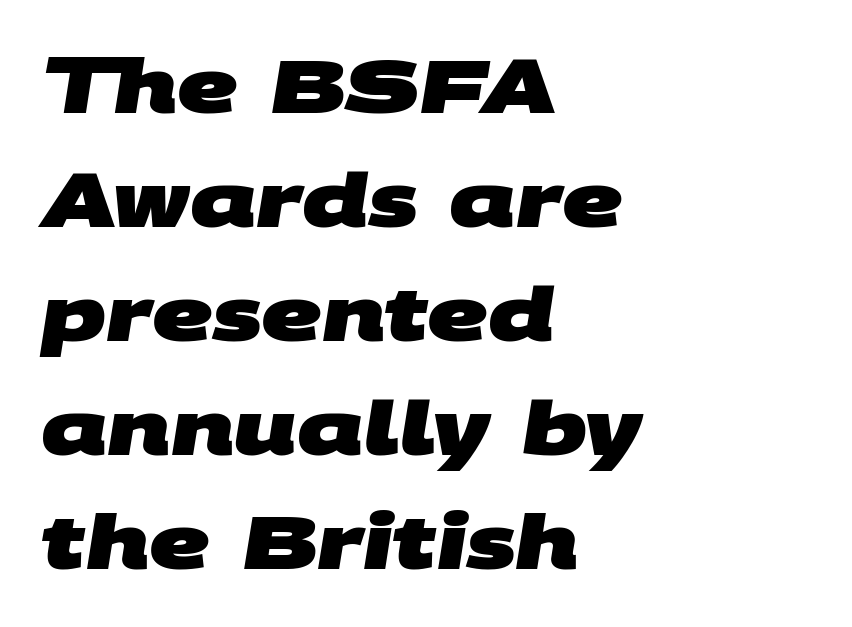
Q: Is the text bold? A: Yes.
Q: Is the typeface a serif or a sans-serif typeface? A: Sans-serif.
Q: Is the text underlined? A: No.
Q: How is the paragraph aligned? A: Left-aligned.
Q: Is the spacing between letters normal or unusually wide? A: Normal.
Q: Is the spacing between lines tight, normal or loose? A: Normal.
Q: Width (condensed, normal, or wide)? A: Wide.
Q: Stroke contrast? A: Medium.
Q: x-height? A: Large.
Q: Monospaced? A: No.
